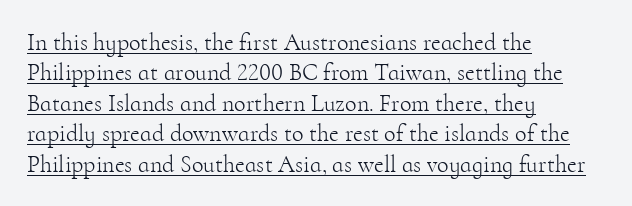
Q: Is the text bold? A: No.
Q: Is the text italic (slanted)? A: No, it is upright.
Q: Is the text underlined? A: Yes.
Q: How is the paragraph aligned? A: Left-aligned.
Q: Is the spacing between letters normal or unusually wide? A: Normal.
Q: Is the spacing between lines tight, normal or loose? A: Normal.
